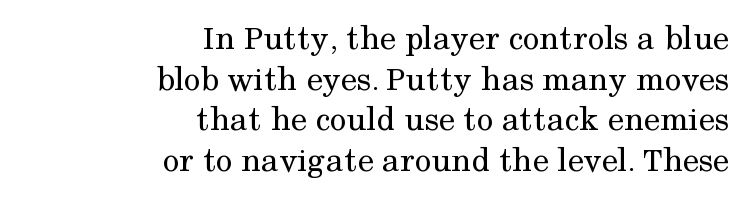
The image shows 36 px regular-weight serif type, upright; set right-aligned, tight line spacing (1.13x), normal letter spacing, not underlined; medium stroke contrast and a medium x-height.
